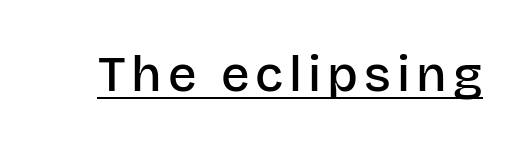
The image shows 50 px semibold sans-serif type, upright; set underlined; low stroke contrast and a large x-height.
